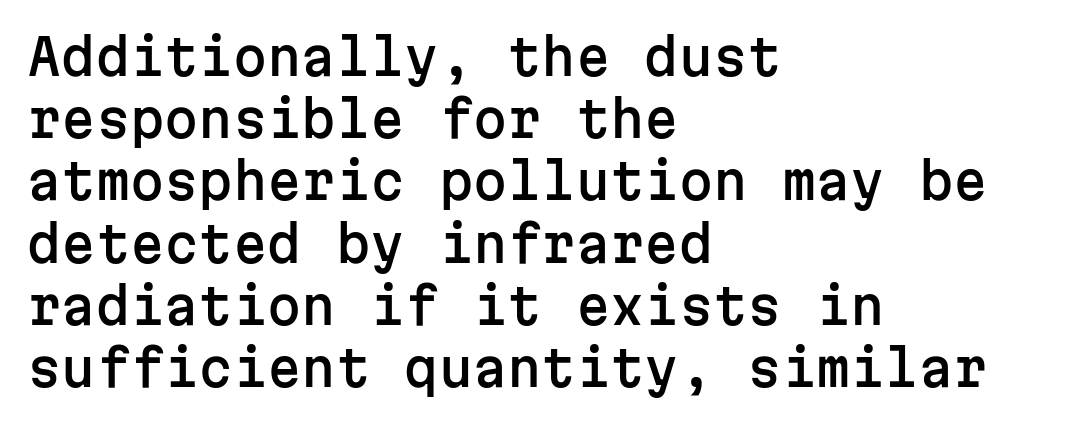
Q: Is the text italic (slanted)? A: No, it is upright.
Q: Is the typeface a serif or a sans-serif typeface? A: Sans-serif.
Q: Is the text underlined? A: No.
Q: How is the paragraph aligned? A: Left-aligned.
Q: Is the spacing between letters normal or unusually wide? A: Normal.
Q: Is the spacing between lines tight, normal or loose? A: Normal.
Q: Width (condensed, normal, or wide)? A: Normal.
Q: Stroke contrast? A: Low.
Q: x-height? A: Medium.
Q: Monospaced? A: Yes.
